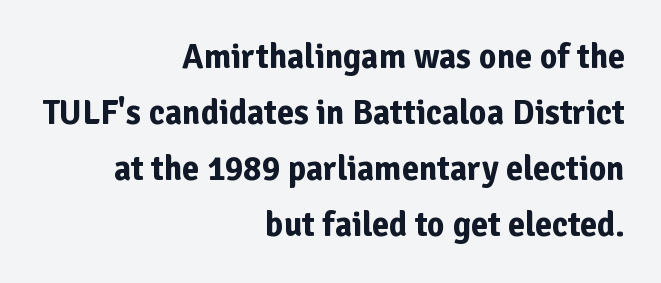
{"serif": "no", "italic": "no", "bold": "yes", "weight": "bold", "width": "normal", "stroke_contrast": "low", "x_height": "medium", "monospaced": "no", "underline": "no", "align": "right", "line_spacing": "normal", "line_spacing_ratio": 1.65, "letter_spacing": "normal", "letter_spacing_em": 0.0, "glyph_px": 34}
